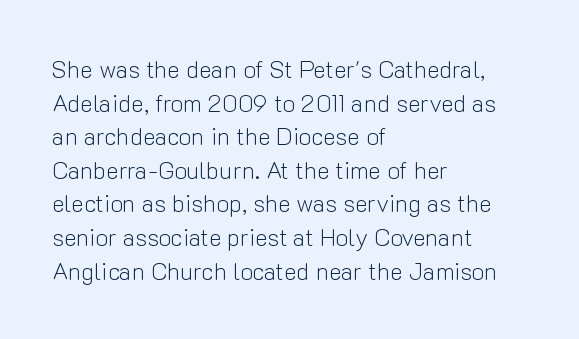
Q: Is the text bold? A: No.
Q: Is the text italic (slanted)? A: No, it is upright.
Q: Is the text underlined? A: No.
Q: How is the paragraph aligned? A: Left-aligned.
Q: Is the spacing between letters normal or unusually wide? A: Normal.
Q: Is the spacing between lines tight, normal or loose? A: Normal.
